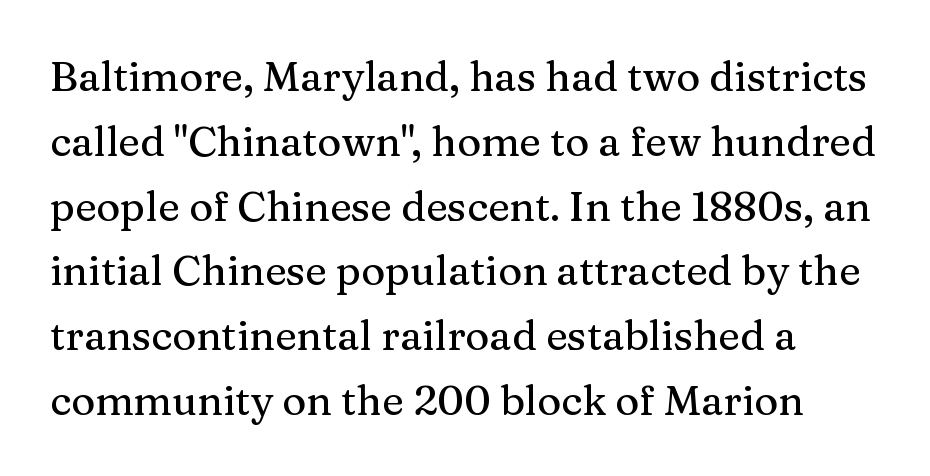
Beneath every word, the page is bare. Unlike italic type, these characters show no tilt at all. The rows are spaced the way most documents space them. Old-style or modern, the face here clearly has serifs. Each letter keeps its own natural width here, so spacing adapts to shape.
